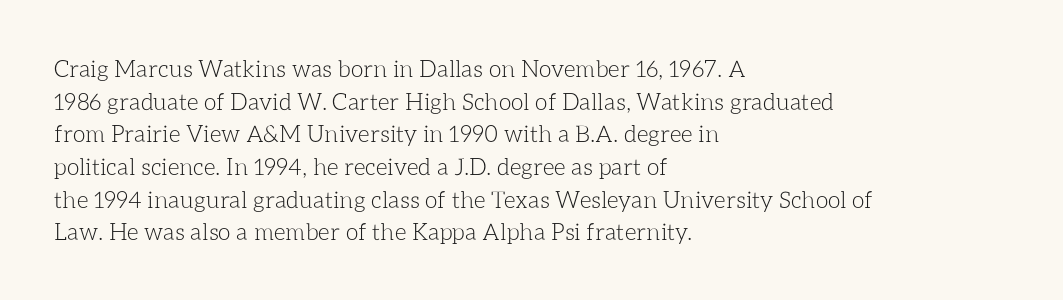
Characters follow at the spacing the type designer built in. The letterforms sit at book weight or below. Rendered with straight, roman letterforms. The rows are spaced the way most documents space them. The strip under each line holds only bare page.
